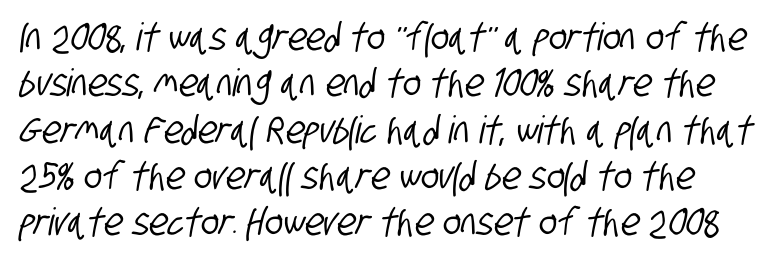
Q: Is the typeface a serif or a sans-serif typeface? A: Sans-serif.
Q: Is the text underlined? A: No.
Q: Is the spacing between letters normal or unusually wide? A: Normal.
Q: Width (condensed, normal, or wide)? A: Condensed.
Q: Stroke contrast? A: Low.
Q: x-height? A: Large.
Q: Monospaced? A: No.
